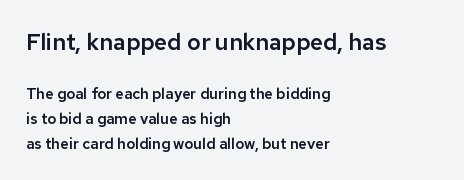
{"italic": "no", "underline": "no", "align": "left", "line_spacing": "normal", "line_spacing_ratio": 1.67, "letter_spacing": "normal", "letter_spacing_em": 0.0, "larger_block": "first", "size_ratio": 1.53, "glyph_px": 23}
